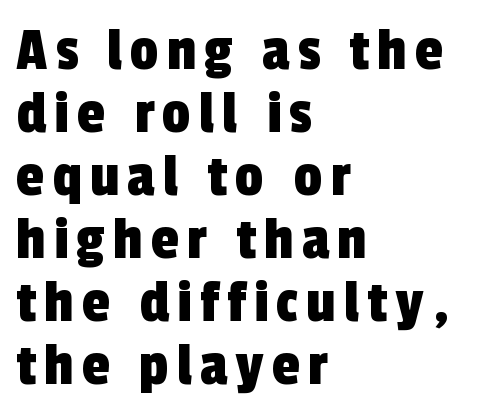
Just letters on the line, the space beneath them empty. Tightly led — the rows are bunched. This rendering employs a face without finishing strokes, i.e., a sans-serif. A classic flush-left, rag-right setting is used for this passage. Note the varied advance widths — an 'i' is clearly narrower than an 'm'.
